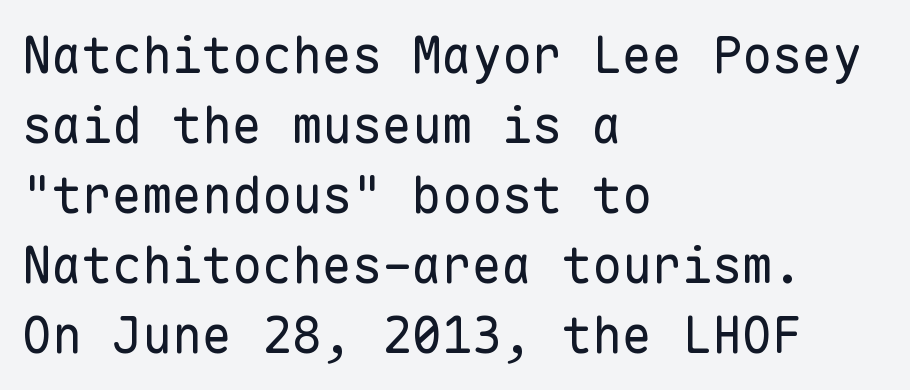
The image shows 50 px regular-weight sans-serif type, upright, monospaced; set left-aligned, normal line spacing (1.4x), normal letter spacing, not underlined; low stroke contrast and a medium x-height.
